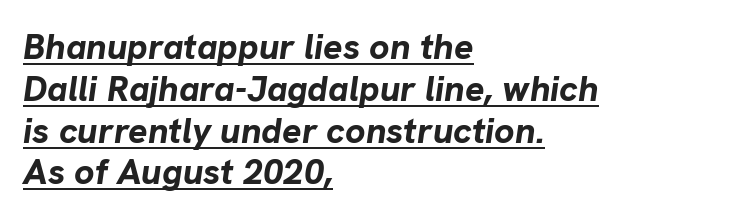
Q: Is the text bold? A: Yes.
Q: Is the text italic (slanted)? A: Yes, it leans right by about 8 degrees.
Q: Is the text underlined? A: Yes.
Q: How is the paragraph aligned? A: Left-aligned.
Q: Is the spacing between letters normal or unusually wide? A: Normal.
Q: Width (condensed, normal, or wide)? A: Normal.
Q: Stroke contrast? A: Low.
Q: x-height? A: Medium.
Q: Monospaced? A: No.
